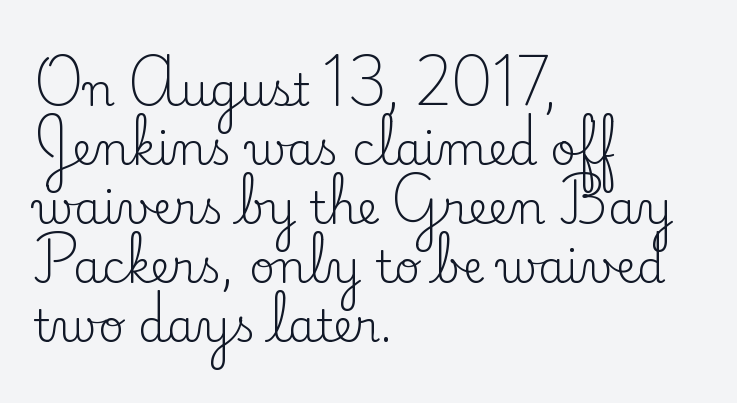
{"italic": "no", "bold": "no", "weight": "regular", "width": "normal", "stroke_contrast": "low", "x_height": "small", "monospaced": "no", "underline": "no", "align": "left", "line_spacing": "normal", "line_spacing_ratio": 1.31, "letter_spacing": "normal", "letter_spacing_em": 0.0, "glyph_px": 45}
